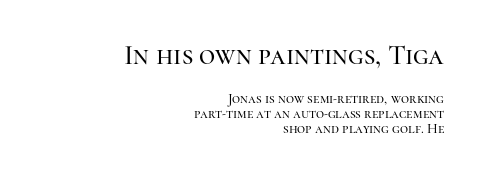
Q: Is the text italic (slanted)? A: No, it is upright.
Q: Is the typeface a serif or a sans-serif typeface? A: Serif.
Q: Is the text underlined? A: No.
Q: How is the paragraph aligned? A: Right-aligned.
Q: Is the spacing between letters normal or unusually wide? A: Normal.
Q: Is the spacing between lines tight, normal or loose? A: Tight.
Q: Which block of text is set in a larger size, the first (top) or the second (bottom)? A: The first (top) one.
Q: Width (condensed, normal, or wide)? A: Normal.
Q: Stroke contrast? A: High.
Q: x-height? A: Medium.
Q: Monospaced? A: No.
